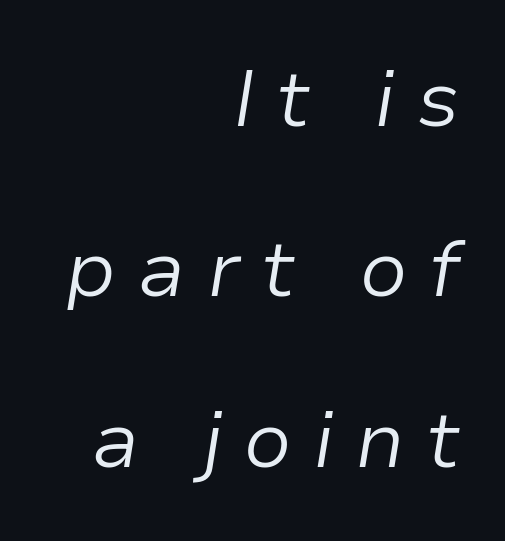
Q: Is the text bold? A: No.
Q: Is the text italic (slanted)? A: Yes, it leans right by about 9 degrees.
Q: Is the text underlined? A: No.
Q: How is the paragraph aligned? A: Right-aligned.
Q: Is the spacing between letters normal or unusually wide? A: Unusually wide.
Q: Is the spacing between lines tight, normal or loose? A: Loose.
Q: Width (condensed, normal, or wide)? A: Normal.
Q: Stroke contrast? A: Low.
Q: x-height? A: Medium.
Q: Monospaced? A: No.
